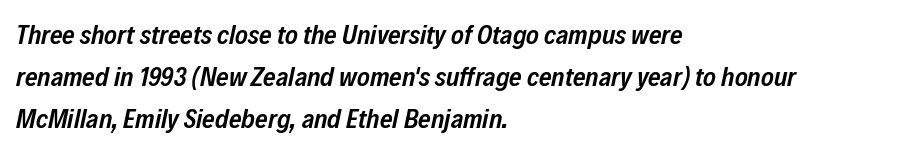
These lines keep a tight, regular rhythm from letter to letter. Does the weight exceed regular? Yes, but only to semibold. The face used here has a pronounced slope to its letters. Quick note: interline space is typical. Visually the block forms a straight wall on the left and a jagged coastline on the right. The space beneath each line is pristine and unruled.
